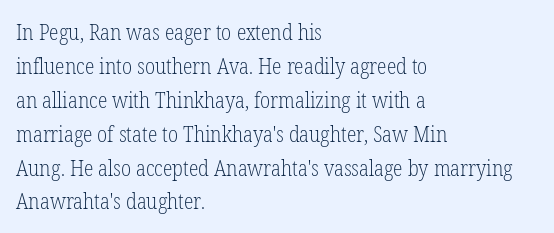
These lines stack with their left ends in a neat column. Any mark beneath the type? The region is blank. Short note: letters normally spaced. The type sits square on the baseline with zero lean.
